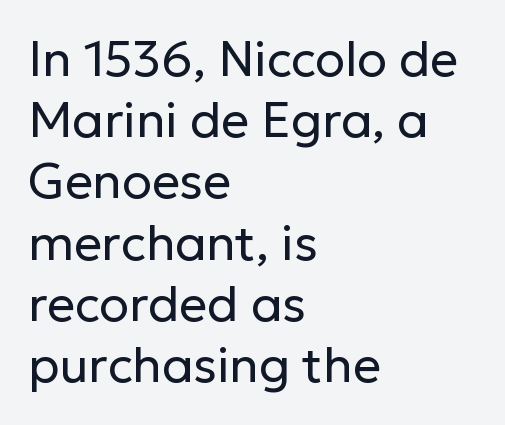
{"serif": "no", "italic": "no", "bold": "no", "weight": "regular", "width": "normal", "stroke_contrast": "low", "x_height": "medium", "monospaced": "no", "underline": "no", "align": "left", "line_spacing": "normal", "line_spacing_ratio": 1.25, "letter_spacing": "normal", "letter_spacing_em": 0.0, "glyph_px": 49}
